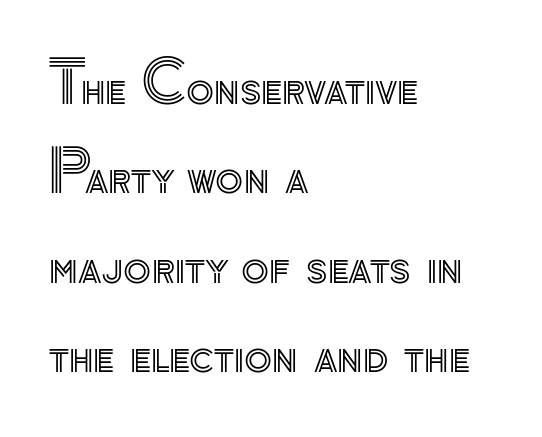
Character widths vary here, with narrow letters taking less room than wide ones. The rows are spaced the way most documents space them. This is the regular roman posture of the typeface. Which margin do the lines hug? The left one — the right edge is uneven. The face used here is rendered with its standard letterfit.
